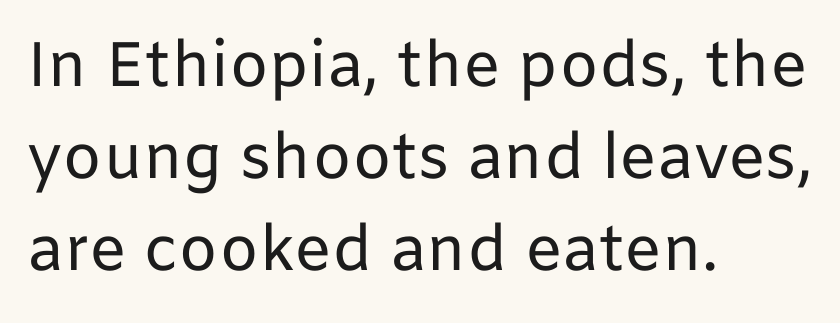
The image shows 63 px regular-weight sans-serif type, upright; set left-aligned, normal line spacing (1.46x), normal letter spacing, not underlined; low stroke contrast and a medium x-height.
